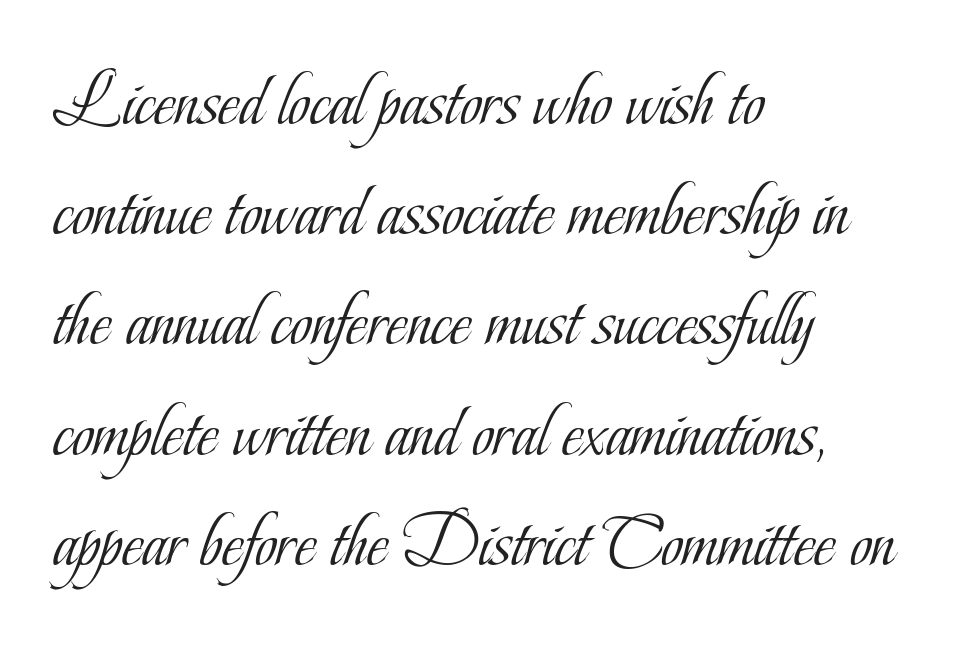
The image shows 75 px light, condensed serif type; set left-aligned, normal line spacing (1.47x), normal letter spacing, not underlined; low stroke contrast and a small x-height.
